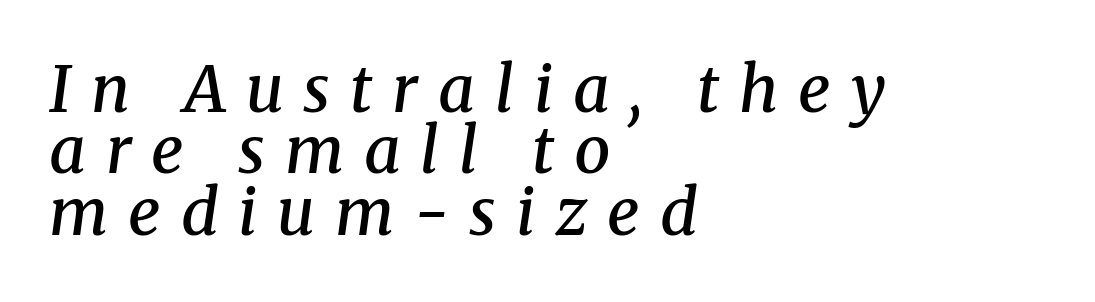
{"serif": "yes", "italic": "yes", "lean": "right", "slant_degrees": 8, "bold": "semi", "weight": "semibold", "width": "normal", "stroke_contrast": "medium", "x_height": "medium", "monospaced": "no", "underline": "no", "align": "left", "line_spacing": "tight", "line_spacing_ratio": 0.96, "letter_spacing": "wide", "letter_spacing_em": 0.31, "glyph_px": 64}
